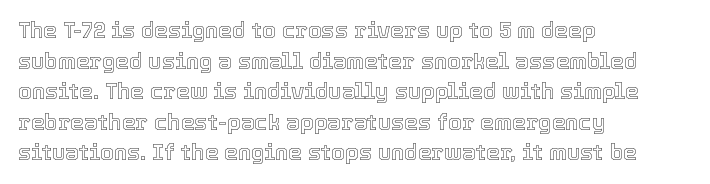
The image shows 22 px text type, upright; set left-aligned, normal line spacing (1.39x), normal letter spacing, not underlined.
